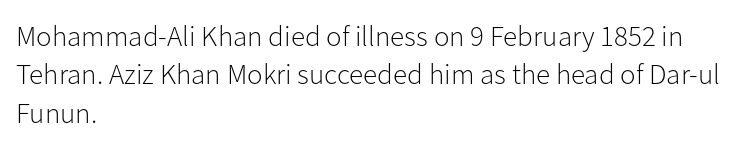
Q: Is the text bold? A: No.
Q: Is the text italic (slanted)? A: No, it is upright.
Q: Is the typeface a serif or a sans-serif typeface? A: Sans-serif.
Q: Is the text underlined? A: No.
Q: How is the paragraph aligned? A: Left-aligned.
Q: Is the spacing between letters normal or unusually wide? A: Normal.
Q: Is the spacing between lines tight, normal or loose? A: Normal.
Q: Width (condensed, normal, or wide)? A: Normal.
Q: Stroke contrast? A: Low.
Q: x-height? A: Medium.
Q: Monospaced? A: No.
